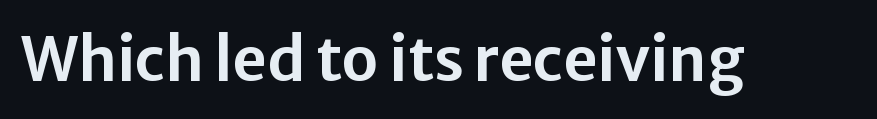
The tracking reads as untouched default to a designer's eye. What kind of face is this? One without serifs — a sans. In terms of posture, this sample is upright. Rule under the text: the space is simply empty. You could not count columns in this text — the font is proportionally spaced.
